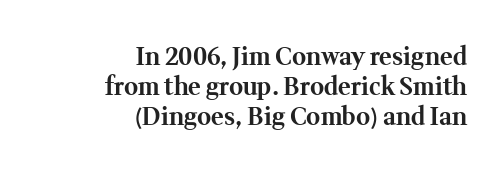
Q: Is the text bold? A: Yes.
Q: Is the text italic (slanted)? A: No, it is upright.
Q: Is the text underlined? A: No.
Q: How is the paragraph aligned? A: Right-aligned.
Q: Is the spacing between letters normal or unusually wide? A: Normal.
